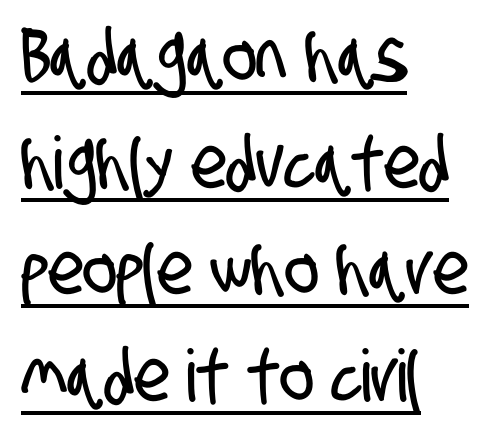
{"serif": "no", "width": "condensed", "stroke_contrast": "low", "x_height": "large", "monospaced": "no", "underline": "yes", "align": "left", "line_spacing": "normal", "line_spacing_ratio": 1.48, "letter_spacing": "normal", "letter_spacing_em": 0.0, "glyph_px": 72}
